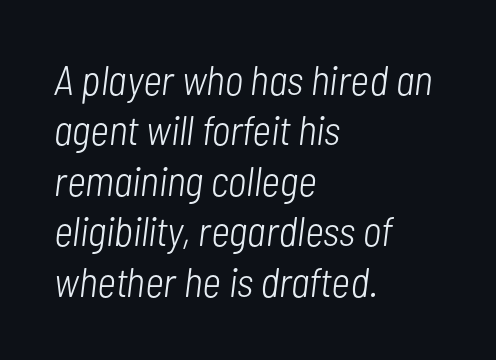
Q: Is the text bold? A: No.
Q: Is the text italic (slanted)? A: Yes, it leans right by about 7 degrees.
Q: Is the text underlined? A: No.
Q: How is the paragraph aligned? A: Left-aligned.
Q: Is the spacing between letters normal or unusually wide? A: Normal.
Q: Width (condensed, normal, or wide)? A: Condensed.
Q: Stroke contrast? A: Low.
Q: x-height? A: Medium.
Q: Monospaced? A: No.
